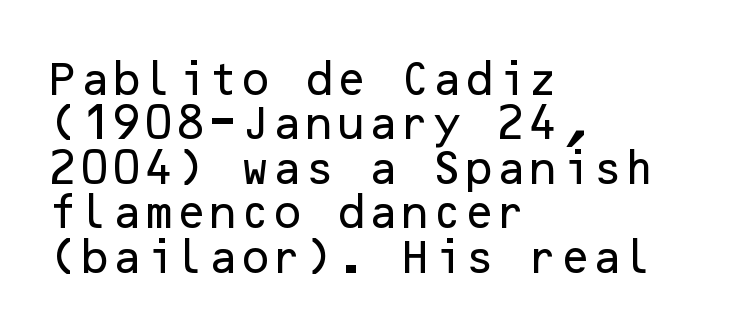
The image shows 37 px sans-serif type, upright; set left-aligned, line spacing 1.2x, normal letter spacing, not underlined; low stroke contrast and a medium x-height.
